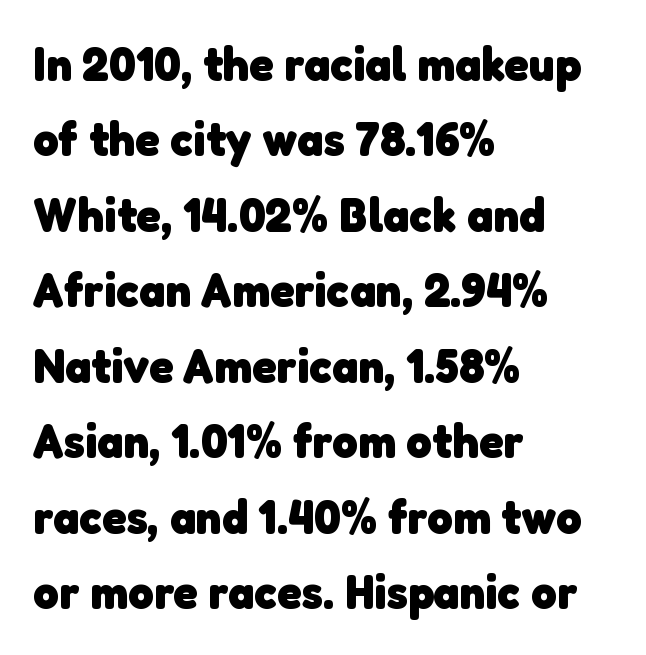
{"serif": "no", "bold": "yes", "weight": "heavy", "width": "normal", "stroke_contrast": "low", "x_height": "medium", "monospaced": "no", "underline": "no", "align": "left", "line_spacing": "normal", "line_spacing_ratio": 1.54, "letter_spacing": "normal", "letter_spacing_em": 0.0, "glyph_px": 49}
